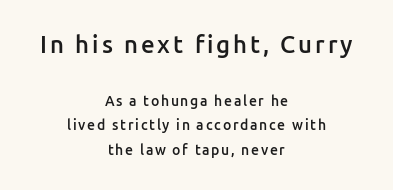
The image shows 24 px text type, upright; set centered, line spacing 1.77x, not underlined; the first (top) block is 1.71x larger.
